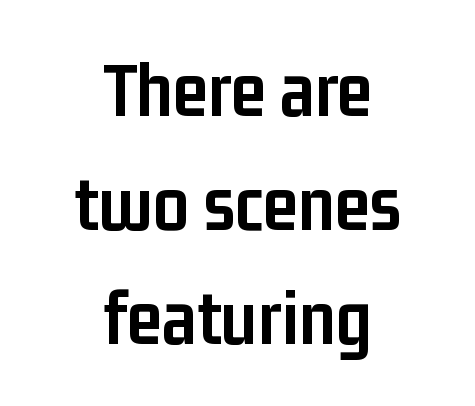
Between one letter and the next there's only the usual sliver of space. Caption: multi-line text, centered on the measure. Underline: absent. This sample uses a sans-serif face.
